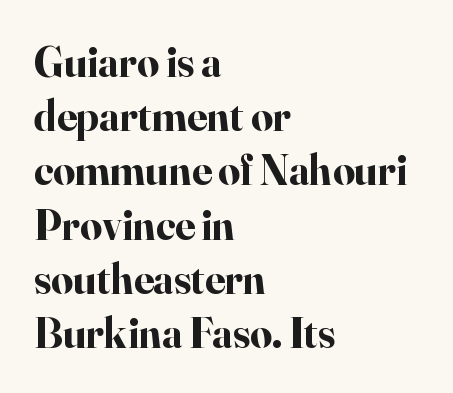
Q: Is the text bold? A: Yes.
Q: Is the text italic (slanted)? A: No, it is upright.
Q: Is the typeface a serif or a sans-serif typeface? A: Serif.
Q: Is the text underlined? A: No.
Q: How is the paragraph aligned? A: Left-aligned.
Q: Is the spacing between letters normal or unusually wide? A: Normal.
Q: Is the spacing between lines tight, normal or loose? A: Normal.
Q: Width (condensed, normal, or wide)? A: Normal.
Q: Stroke contrast? A: High.
Q: x-height? A: Small.
Q: Monospaced? A: No.
